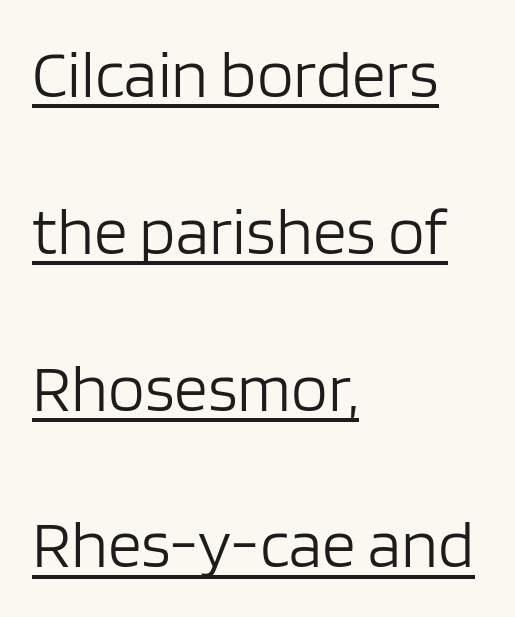
{"serif": "no", "italic": "no", "bold": "no", "weight": "light", "width": "normal", "stroke_contrast": "low", "x_height": "large", "monospaced": "no", "underline": "yes", "align": "left", "line_spacing": "loose", "line_spacing_ratio": 2.34, "letter_spacing": "normal", "letter_spacing_em": 0.0, "glyph_px": 67}
